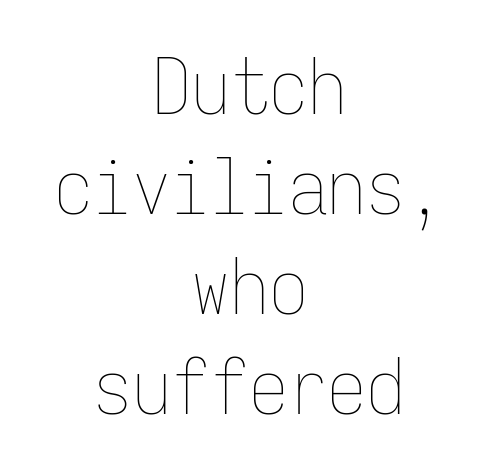
{"italic": "no", "bold": "no", "weight": "thin", "width": "condensed", "stroke_contrast": "low", "x_height": "medium", "monospaced": "yes", "underline": "no", "align": "center", "line_spacing": "normal", "line_spacing_ratio": 1.28, "letter_spacing": "normal", "letter_spacing_em": 0.0, "glyph_px": 78}
